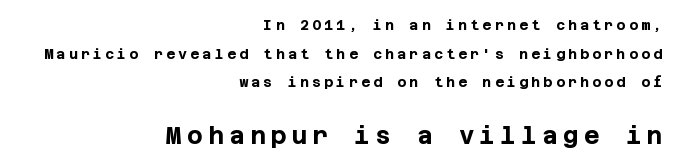
The image shows 24 px bold type, upright; set right-aligned, loose line spacing (2.04x), unusually wide letter spacing (+0.22 em), not underlined; the second (bottom) block is 1.71x larger.
